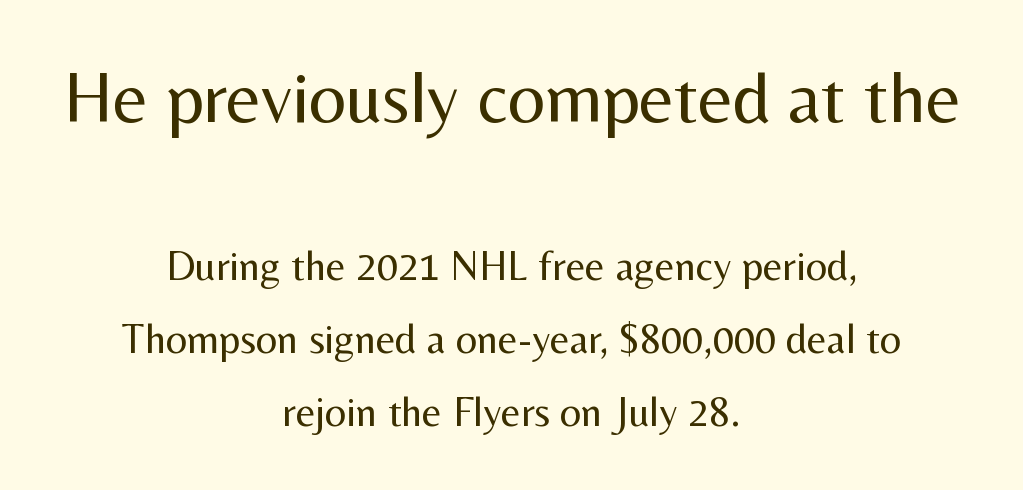
{"serif": "no", "italic": "no", "bold": "no", "weight": "regular", "width": "normal", "stroke_contrast": "medium", "x_height": "medium", "monospaced": "no", "underline": "no", "align": "center", "line_spacing_ratio": 1.74, "letter_spacing": "normal", "letter_spacing_em": 0.0, "larger_block": "first", "size_ratio": 1.76, "glyph_px": 74}
